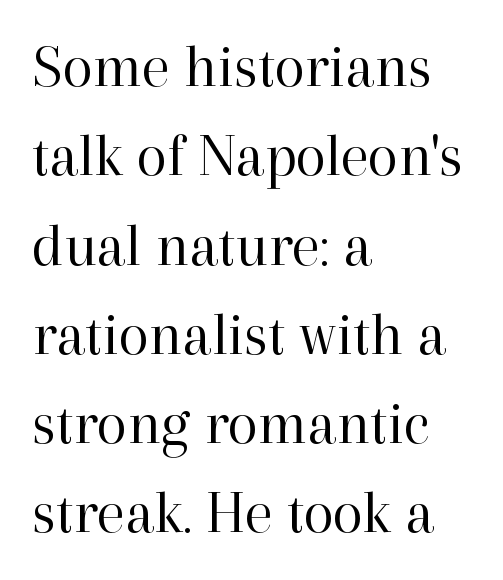
Q: Is the text bold? A: No.
Q: Is the text italic (slanted)? A: No, it is upright.
Q: Is the typeface a serif or a sans-serif typeface? A: Serif.
Q: Is the text underlined? A: No.
Q: How is the paragraph aligned? A: Left-aligned.
Q: Is the spacing between letters normal or unusually wide? A: Normal.
Q: Is the spacing between lines tight, normal or loose? A: Normal.
Q: Width (condensed, normal, or wide)? A: Normal.
Q: Stroke contrast? A: High.
Q: x-height? A: Medium.
Q: Monospaced? A: No.
